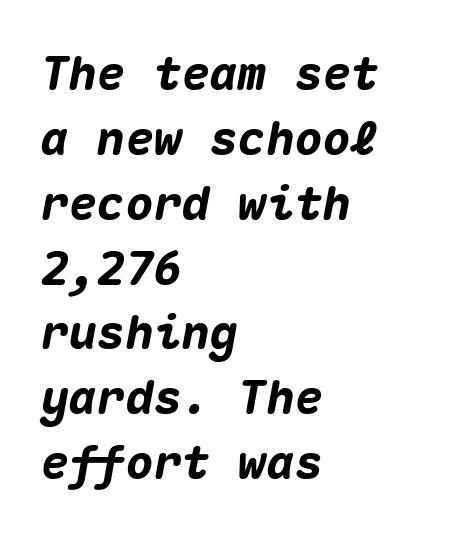
Q: Is the text bold? A: Yes.
Q: Is the text italic (slanted)? A: Yes, it leans right by about 10 degrees.
Q: Is the text underlined? A: No.
Q: How is the paragraph aligned? A: Left-aligned.
Q: Is the spacing between letters normal or unusually wide? A: Normal.
Q: Is the spacing between lines tight, normal or loose? A: Normal.
Q: Width (condensed, normal, or wide)? A: Normal.
Q: Stroke contrast? A: Medium.
Q: x-height? A: Medium.
Q: Monospaced? A: Yes.
